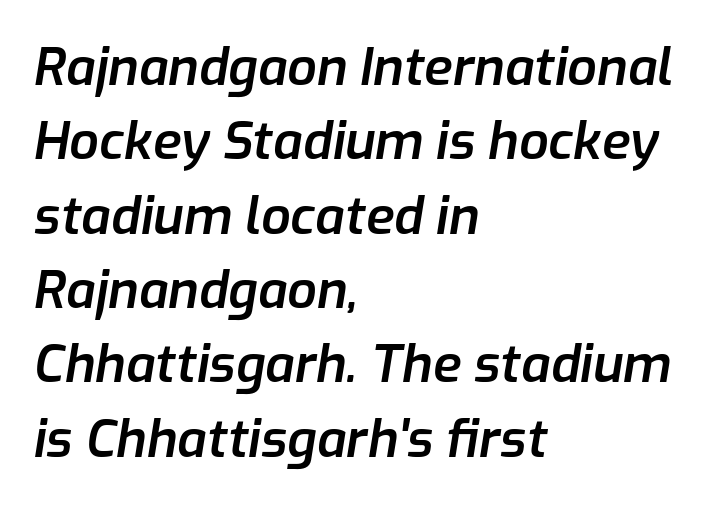
Do the characters align in a grid? No, the font is proportional. This is oblique type, the kind used for emphasis or titles. The glyphs have the mass of a demibold cut, below bold. Short note: letters normally spaced. Each line starts at the same left margin while the right side varies. Interline gaps are of average width in this sample.
